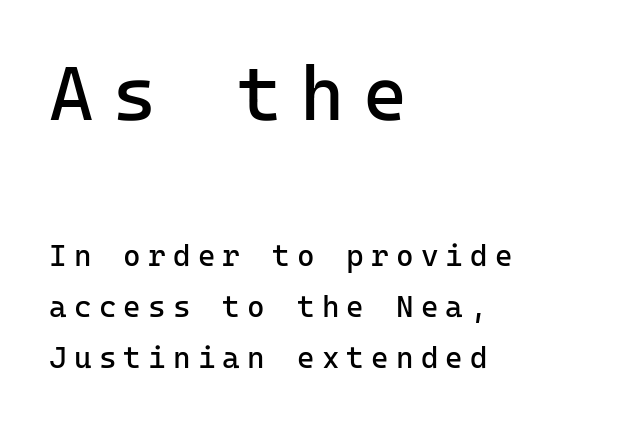
Q: Is the text bold? A: No.
Q: Is the text italic (slanted)? A: No, it is upright.
Q: Is the typeface a serif or a sans-serif typeface? A: Sans-serif.
Q: Is the text underlined? A: No.
Q: How is the paragraph aligned? A: Left-aligned.
Q: Is the spacing between letters normal or unusually wide? A: Unusually wide.
Q: Is the spacing between lines tight, normal or loose? A: Normal.
Q: Which block of text is set in a larger size, the first (top) or the second (bottom)? A: The first (top) one.
Q: Width (condensed, normal, or wide)? A: Normal.
Q: Stroke contrast? A: Low.
Q: x-height? A: Medium.
Q: Monospaced? A: Yes.
